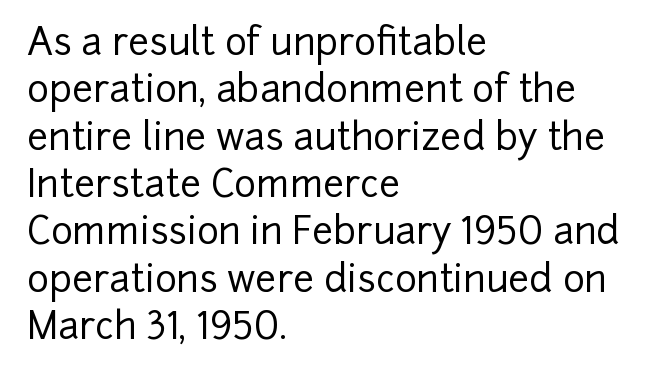
The image shows 37 px sans-serif type, upright; set left-aligned, normal line spacing (1.28x), normal letter spacing, not underlined; low stroke contrast and a medium x-height.
